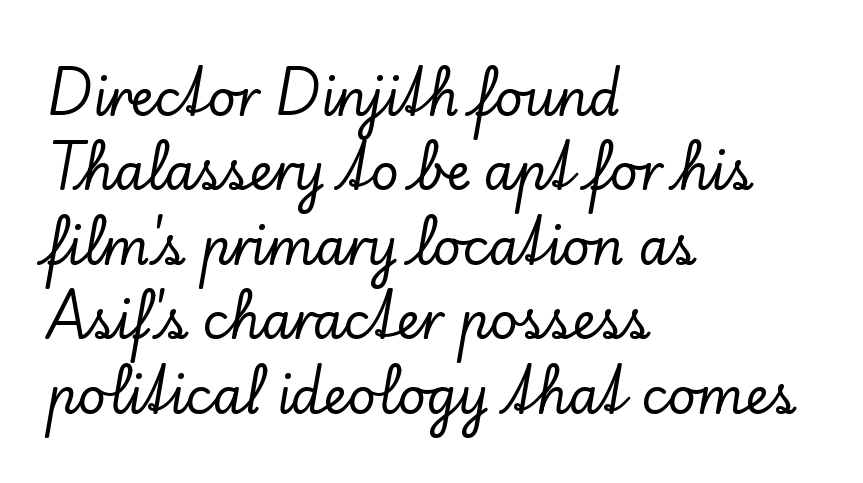
{"serif": "yes", "width": "normal", "stroke_contrast": "low", "x_height": "small", "monospaced": "no", "underline": "no", "align": "left", "line_spacing": "normal", "line_spacing_ratio": 1.52, "letter_spacing": "normal", "letter_spacing_em": 0.0, "glyph_px": 49}
